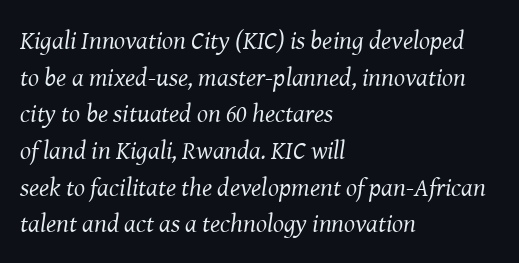
{"italic": "yes", "lean": "right", "slant_degrees": 8, "bold": "no", "underline": "no", "align": "left", "line_spacing": "normal", "line_spacing_ratio": 1.41, "letter_spacing": "normal", "letter_spacing_em": 0.0, "glyph_px": 26}
